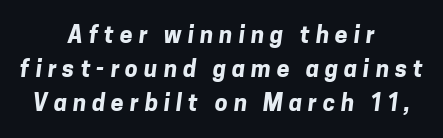
The foot of each line stays bare and open. Students, this is bold: see how much ink each stroke carries. What stands out about the letter spacing? Its width — letters are far apart. Leftover space on each line is divided equally before and after the words. The block of text has a typical density, with ordinary space between rows.
